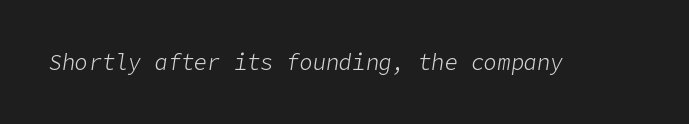
Unmarked baselines from the first word to the last. The font sits on the lighter half of the weight spectrum, regular included. Characters are canted at an angle relative to the baseline's perpendicular. Caption: standard tracking, unaltered.
